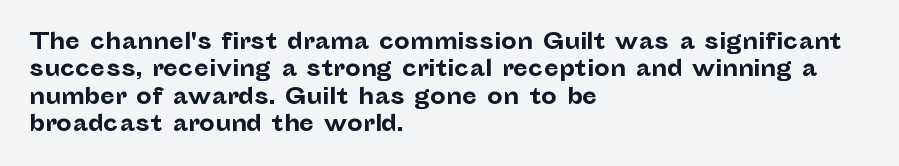
Only glyphs here, with clear space below each row. The type sits square on the baseline with zero lean. Short note: letters normally spaced. Summary of vertical rhythm: regular, with standard interline spacing. Thick stems and heavy bowls — unmistakably bold. Short and long lines alike share a common starting point at left.
